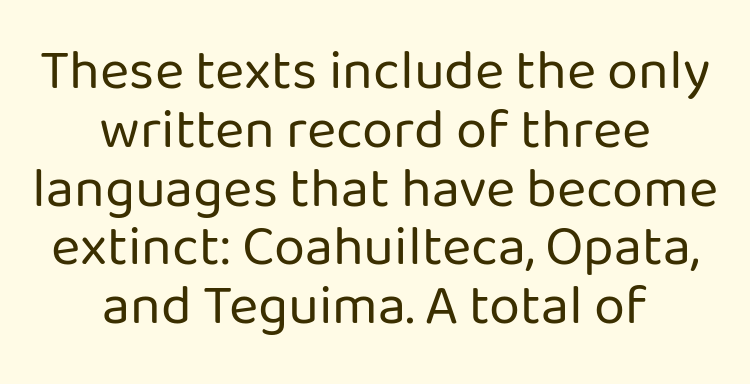
The image shows 56 px regular-weight sans-serif type, upright; set centered, tight line spacing (1.05x), normal letter spacing, not underlined; low stroke contrast and a medium x-height.
